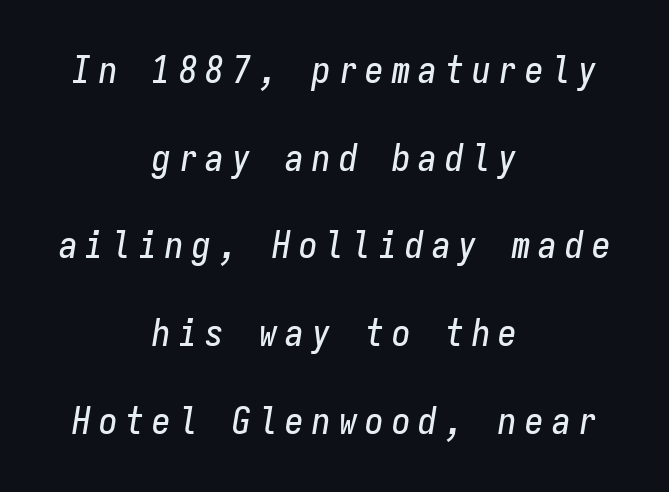
The image shows 37 px condensed type, italic (leaning right), monospaced; set centered, loose line spacing (2.37x), unusually wide letter spacing (+0.22 em), not underlined; low stroke contrast and a medium x-height.
